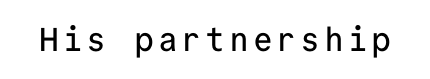
Q: Is the text italic (slanted)? A: No, it is upright.
Q: Is the typeface a serif or a sans-serif typeface? A: Sans-serif.
Q: Is the text underlined? A: No.
Q: Width (condensed, normal, or wide)? A: Normal.
Q: Stroke contrast? A: Low.
Q: x-height? A: Medium.
Q: Monospaced? A: Yes.
